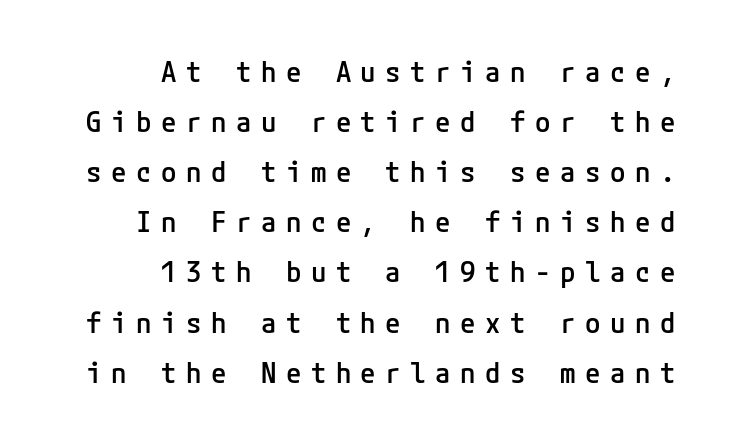
The image shows 28 px semibold sans-serif type, upright; set right-aligned, line spacing 1.79x, unusually wide letter spacing (+0.34 em), not underlined; low stroke contrast and a medium x-height.
